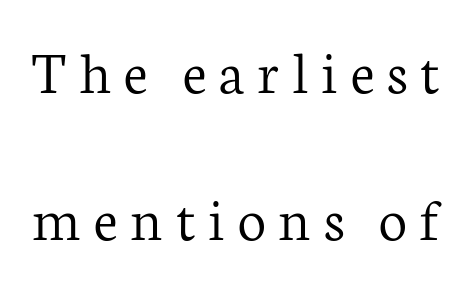
{"serif": "yes", "italic": "no", "bold": "no", "weight": "light", "width": "normal", "stroke_contrast": "low", "x_height": "medium", "monospaced": "no", "underline": "no", "line_spacing": "loose", "line_spacing_ratio": 2.33, "letter_spacing": "wide", "letter_spacing_em": 0.2, "glyph_px": 63}
